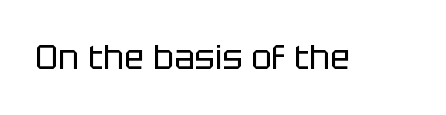
Q: Is the text bold? A: No.
Q: Is the text italic (slanted)? A: No, it is upright.
Q: Is the typeface a serif or a sans-serif typeface? A: Sans-serif.
Q: Is the text underlined? A: No.
Q: Is the spacing between letters normal or unusually wide? A: Normal.
Q: Width (condensed, normal, or wide)? A: Normal.
Q: Stroke contrast? A: Low.
Q: x-height? A: Large.
Q: Monospaced? A: No.
